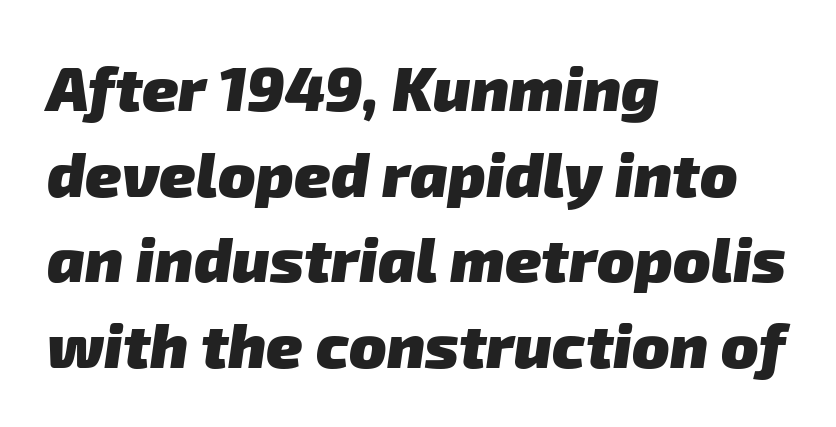
{"serif": "no", "bold": "yes", "weight": "heavy", "width": "normal", "stroke_contrast": "low", "x_height": "medium", "monospaced": "no", "underline": "no", "align": "left", "line_spacing": "normal", "line_spacing_ratio": 1.38, "letter_spacing": "normal", "letter_spacing_em": 0.0, "glyph_px": 62}
